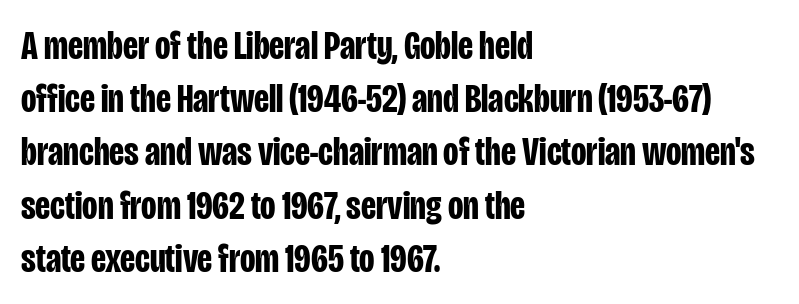
The image shows 40 px bold, condensed sans-serif type, upright; set left-aligned, normal line spacing (1.33x), normal letter spacing, not underlined; low stroke contrast and a large x-height.
